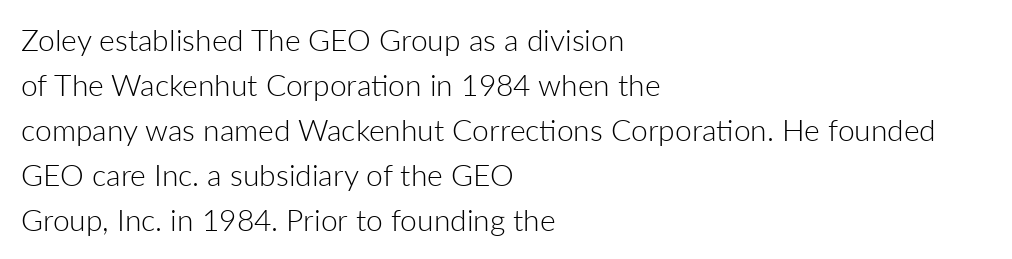
{"serif": "no", "italic": "no", "bold": "no", "weight": "light", "width": "normal", "stroke_contrast": "low", "x_height": "medium", "monospaced": "no", "underline": "no", "align": "left", "line_spacing": "normal", "line_spacing_ratio": 1.5, "letter_spacing": "normal", "letter_spacing_em": 0.0, "glyph_px": 30}
